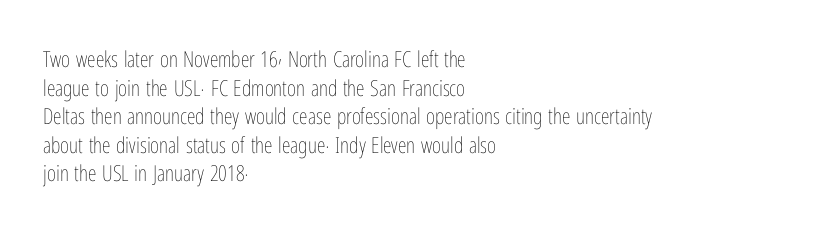
{"italic": "no", "bold": "no", "underline": "no", "align": "left", "line_spacing": "normal", "line_spacing_ratio": 1.3, "letter_spacing": "normal", "letter_spacing_em": 0.0, "glyph_px": 22}
